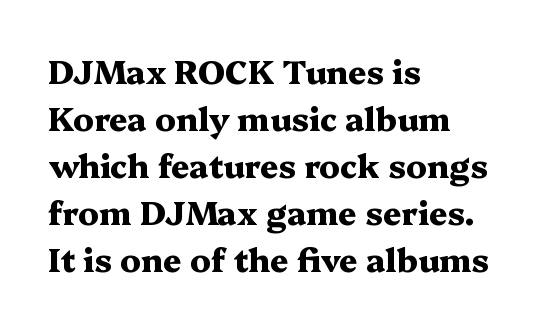
{"serif": "yes", "italic": "no", "bold": "yes", "weight": "heavy", "width": "wide", "stroke_contrast": "medium", "x_height": "medium", "monospaced": "no", "underline": "no", "align": "left", "line_spacing": "normal", "line_spacing_ratio": 1.47, "letter_spacing": "normal", "letter_spacing_em": 0.0, "glyph_px": 32}
